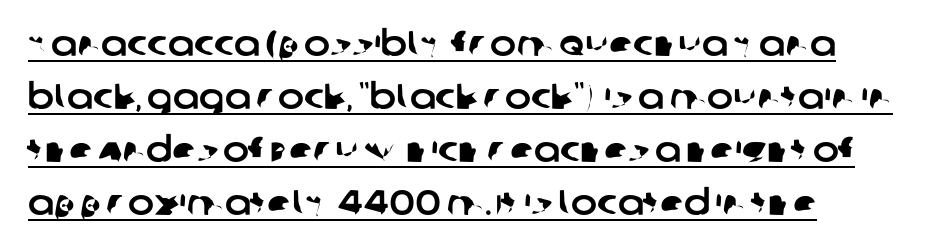
Q: Is the typeface a serif or a sans-serif typeface? A: Sans-serif.
Q: Is the text underlined? A: Yes.
Q: How is the paragraph aligned? A: Left-aligned.
Q: Is the spacing between letters normal or unusually wide? A: Normal.
Q: Is the spacing between lines tight, normal or loose? A: Normal.
Q: Width (condensed, normal, or wide)? A: Normal.
Q: Stroke contrast? A: Low.
Q: x-height? A: Large.
Q: Monospaced? A: No.
